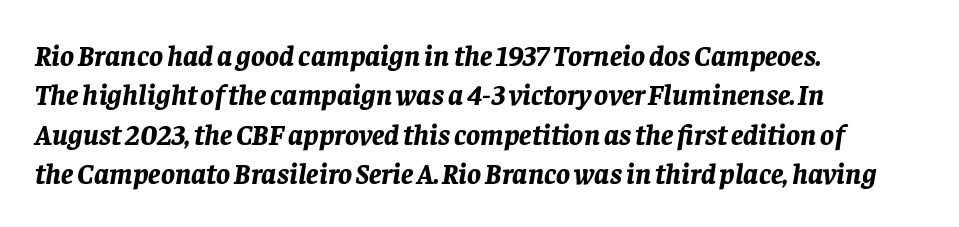
The image shows 29 px bold type, italic (leaning right); set left-aligned, normal line spacing (1.36x), normal letter spacing, not underlined; low stroke contrast and a large x-height.
